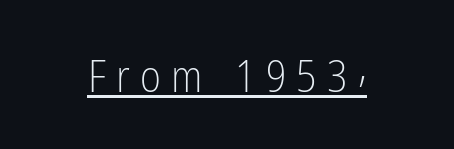
{"serif": "no", "italic": "no", "bold": "no", "weight": "light", "width": "condensed", "stroke_contrast": "low", "x_height": "medium", "monospaced": "no", "underline": "yes", "letter_spacing": "wide", "letter_spacing_em": 0.23, "glyph_px": 45}
